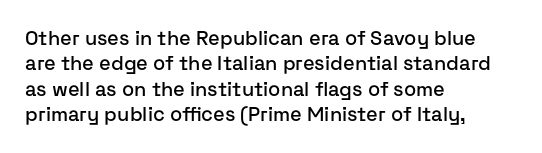
Layout note: lines flush left. The zone under the glyphs is completely vacant. The gaps between neighbouring characters are ordinary and unremarkable. Ascenders rise straight up at ninety degrees. Leading matches the norm, producing a regular column.
